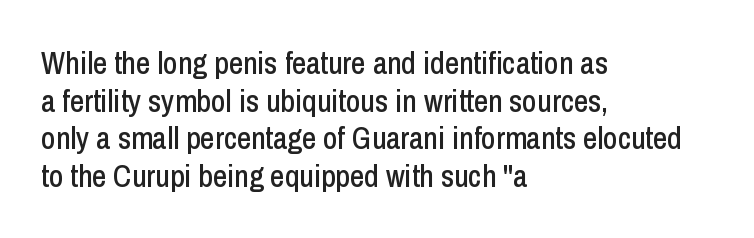
Q: Is the text italic (slanted)? A: No, it is upright.
Q: Is the typeface a serif or a sans-serif typeface? A: Sans-serif.
Q: Is the text underlined? A: No.
Q: How is the paragraph aligned? A: Left-aligned.
Q: Is the spacing between letters normal or unusually wide? A: Normal.
Q: Width (condensed, normal, or wide)? A: Condensed.
Q: Stroke contrast? A: Low.
Q: x-height? A: Medium.
Q: Monospaced? A: No.
